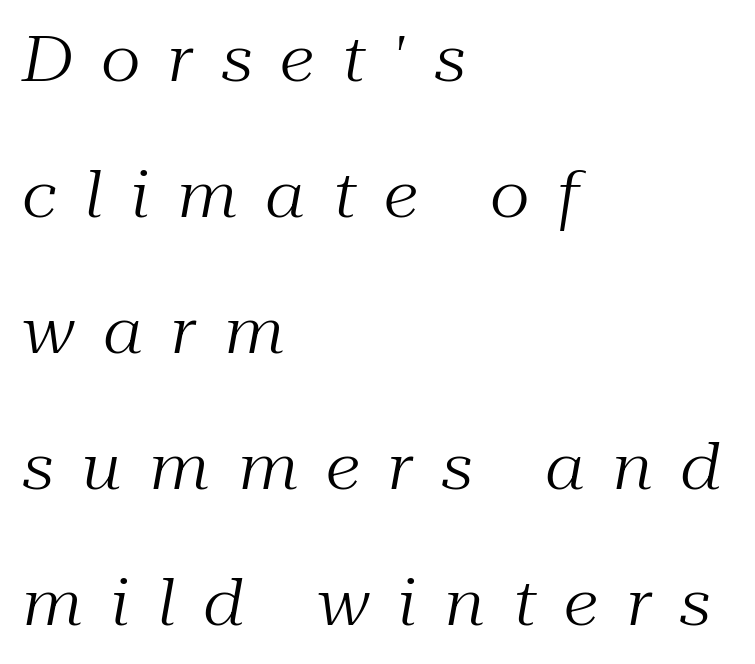
Q: Is the text bold? A: No.
Q: Is the text italic (slanted)? A: Yes, it leans right by about 10 degrees.
Q: Is the typeface a serif or a sans-serif typeface? A: Serif.
Q: Is the text underlined? A: No.
Q: How is the paragraph aligned? A: Left-aligned.
Q: Is the spacing between letters normal or unusually wide? A: Unusually wide.
Q: Is the spacing between lines tight, normal or loose? A: Loose.
Q: Width (condensed, normal, or wide)? A: Normal.
Q: Stroke contrast? A: Medium.
Q: x-height? A: Medium.
Q: Monospaced? A: No.
